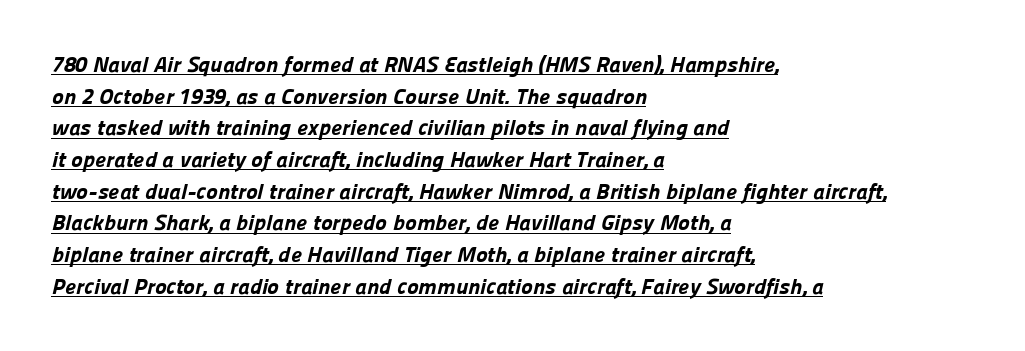
Here the glyphs are tracked normally, forming tight word shapes. The rendering uses a moderate line-height, typical for paragraphs. Quick note: underline on. Typographic density is high because the face is bold.
